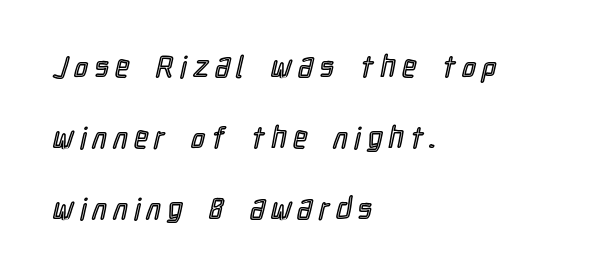
Horizontally, the lines are justified to the leading edge only. Is this a fixed-width face? No — the glyphs have proportional, varying widths. Horizontal bands of white between lines are thick stripes. A clean baseline with only descenders dipping below it. Short note: letters widely spaced.
